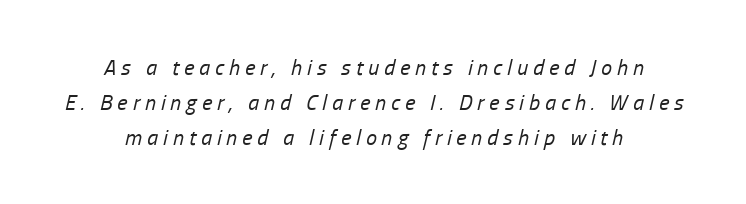
Q: Is the text bold? A: No.
Q: Is the text italic (slanted)? A: Yes, it leans right by about 13 degrees.
Q: Is the text underlined? A: No.
Q: How is the paragraph aligned? A: Centered.
Q: Is the spacing between letters normal or unusually wide? A: Unusually wide.
Q: Is the spacing between lines tight, normal or loose? A: Normal.
